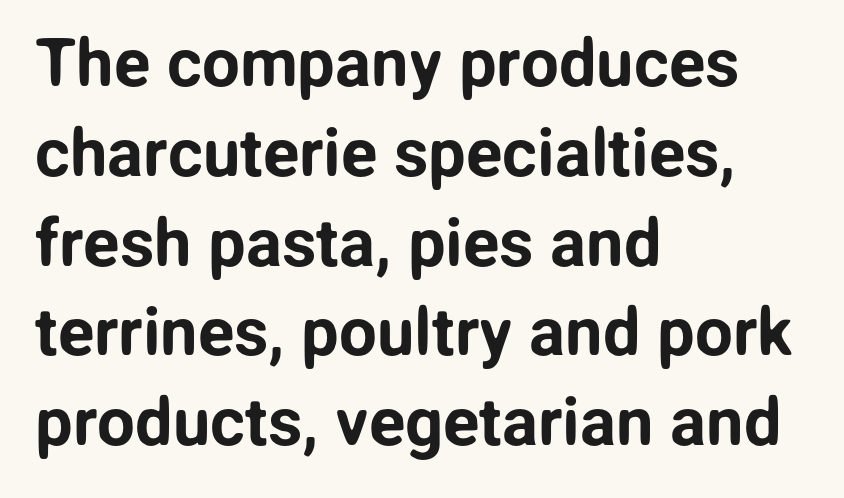
The image shows 67 px sans-serif type, upright; set left-aligned, normal line spacing (1.34x), normal letter spacing, not underlined; low stroke contrast and a medium x-height.
